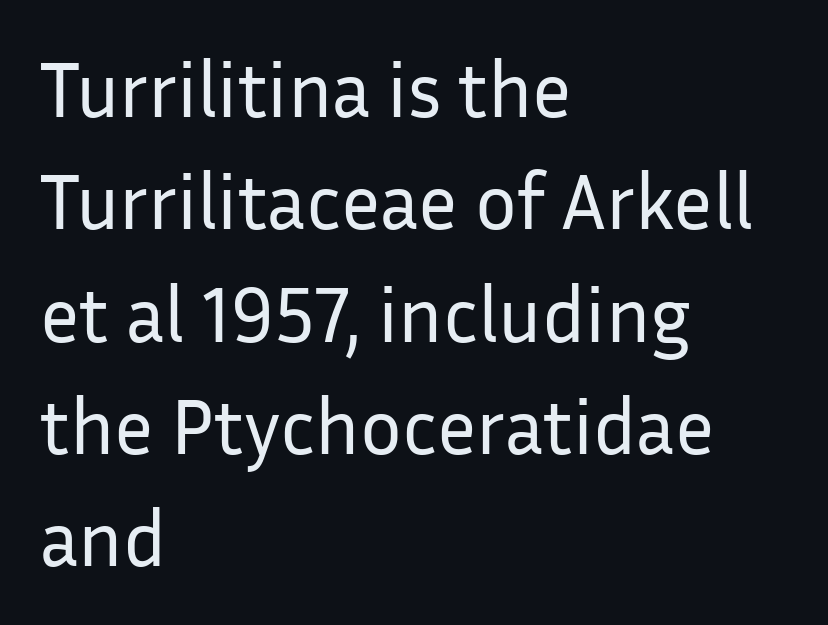
{"serif": "no", "italic": "no", "bold": "no", "weight": "regular", "width": "normal", "stroke_contrast": "low", "x_height": "medium", "monospaced": "no", "underline": "no", "align": "left", "line_spacing": "normal", "line_spacing_ratio": 1.44, "letter_spacing": "normal", "letter_spacing_em": 0.0, "glyph_px": 78}
